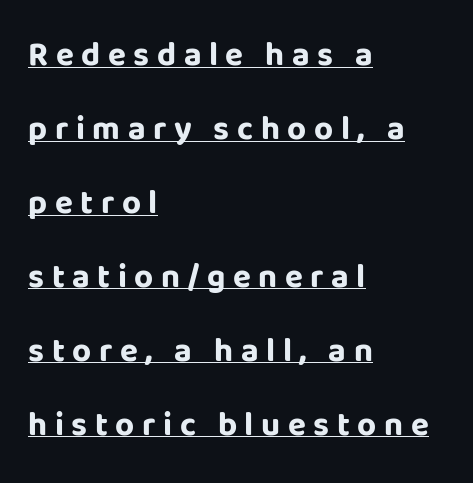
The image shows 33 px bold sans-serif type, upright; set left-aligned, loose line spacing (2.24x), unusually wide letter spacing (+0.23 em), underlined; low stroke contrast and a large x-height.
